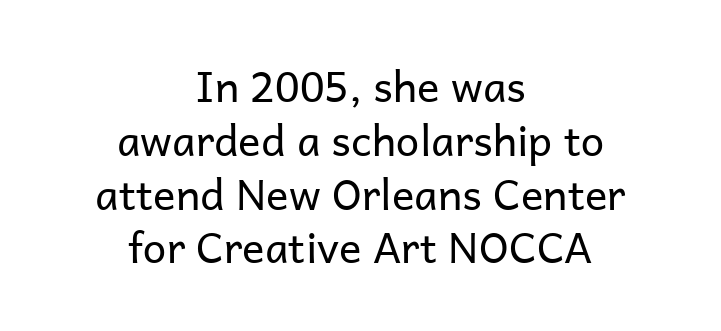
{"serif": "no", "italic": "no", "bold": "no", "weight": "regular", "width": "normal", "stroke_contrast": "low", "x_height": "medium", "monospaced": "no", "underline": "no", "align": "center", "line_spacing": "normal", "line_spacing_ratio": 1.28, "letter_spacing": "normal", "letter_spacing_em": 0.0, "glyph_px": 42}
